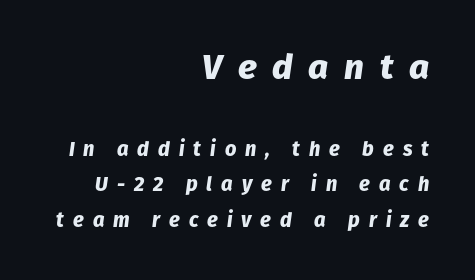
A typesetter would call this proportional, since set widths differ per character. Words appear elongated and porous because spacing is wide. Weight: bold. Compared with a flush-left layout, this one pins lines to the opposite, right side.
